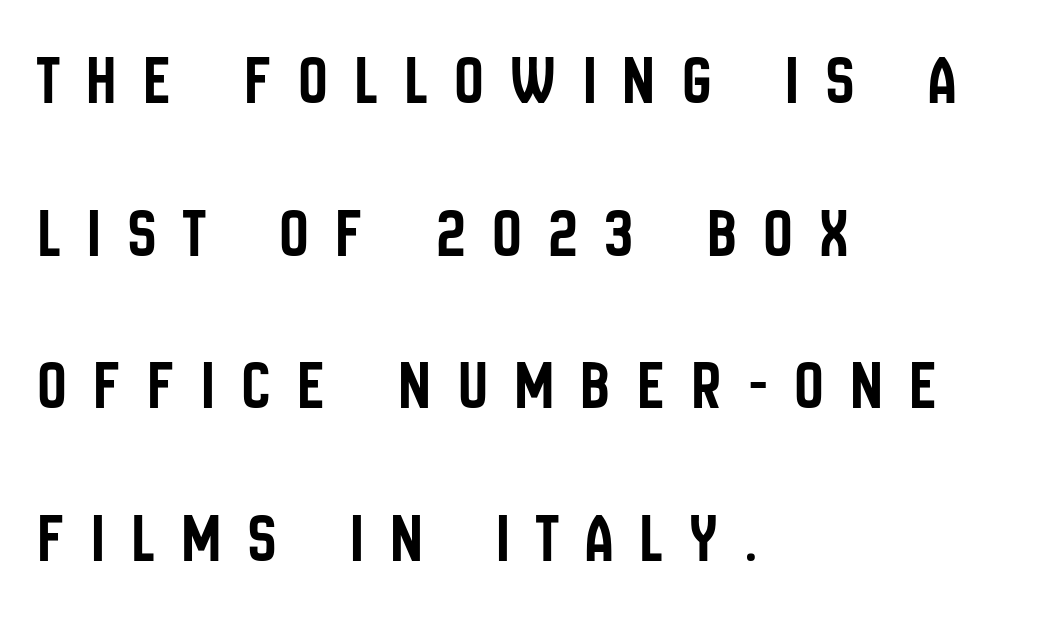
The image shows 70 px condensed sans-serif type, upright; set left-aligned, loose line spacing (2.18x), unusually wide letter spacing (+0.4 em), not underlined; low stroke contrast and a large x-height.
